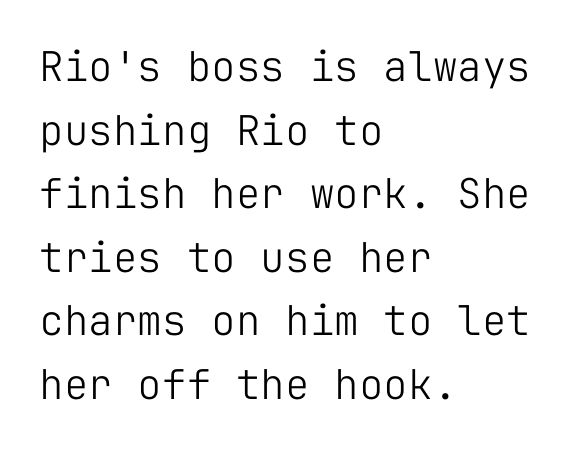
Q: Is the text bold? A: No.
Q: Is the text italic (slanted)? A: No, it is upright.
Q: Is the typeface a serif or a sans-serif typeface? A: Sans-serif.
Q: Is the text underlined? A: No.
Q: How is the paragraph aligned? A: Left-aligned.
Q: Is the spacing between letters normal or unusually wide? A: Normal.
Q: Is the spacing between lines tight, normal or loose? A: Normal.
Q: Width (condensed, normal, or wide)? A: Normal.
Q: Stroke contrast? A: Low.
Q: x-height? A: Medium.
Q: Monospaced? A: Yes.
